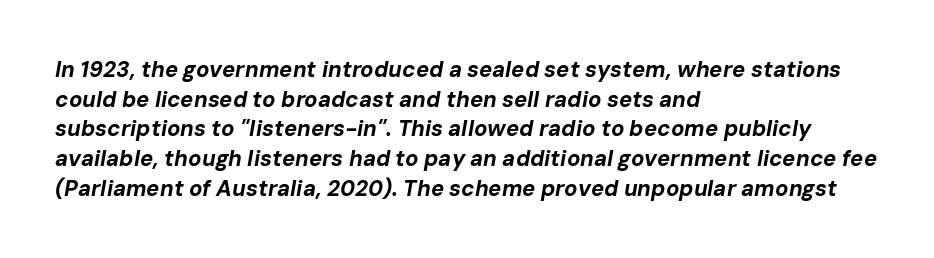
{"italic": "yes", "lean": "right", "slant_degrees": 10, "bold": "yes", "underline": "no", "align": "left", "line_spacing": "normal", "line_spacing_ratio": 1.35, "letter_spacing": "normal", "letter_spacing_em": 0.0, "glyph_px": 22}
